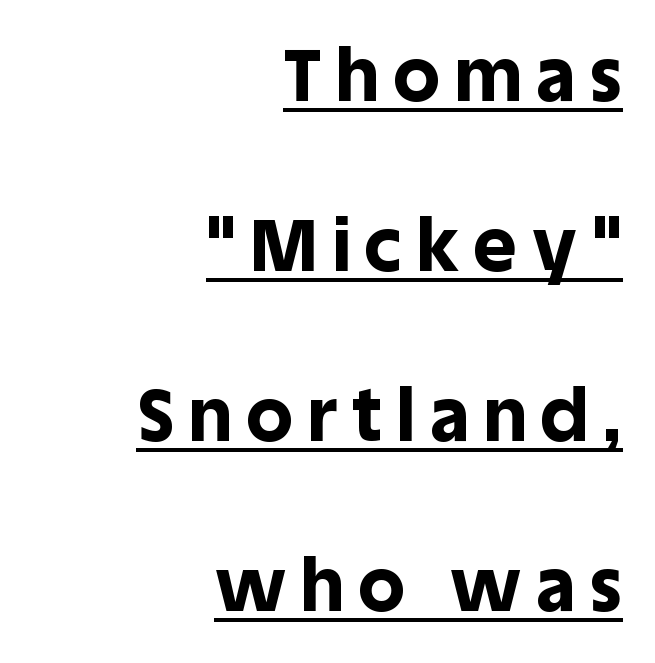
The compositor pushed each line to the right boundary. Notice how the stems are strictly vertical — no italics here. These lines have a slow, spaced-out rhythm from letter to letter. These lines are composed in type without serifs. Caption: bold face, heavy strokes.
